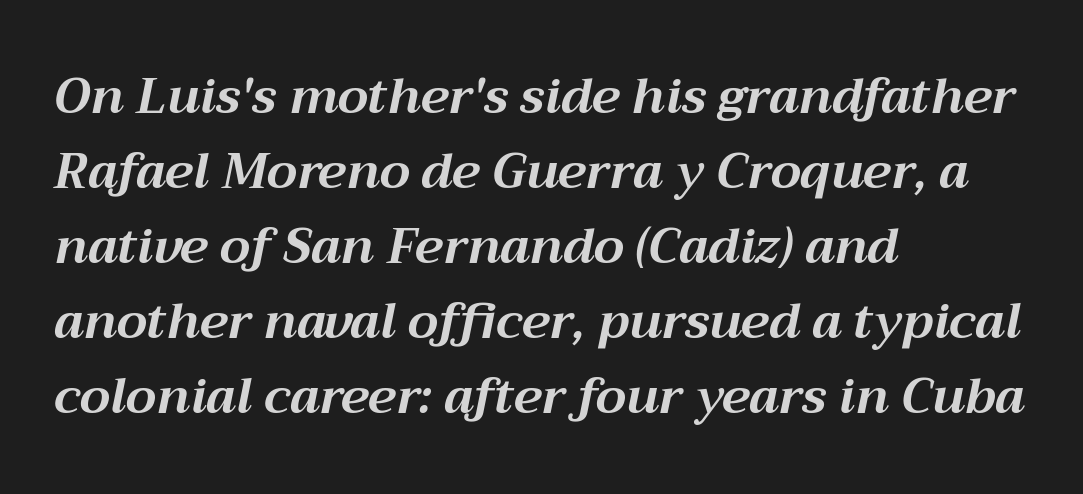
Q: Is the text bold? A: Yes.
Q: Is the text italic (slanted)? A: Yes, it leans right by about 12 degrees.
Q: Is the text underlined? A: No.
Q: How is the paragraph aligned? A: Left-aligned.
Q: Is the spacing between letters normal or unusually wide? A: Normal.
Q: Is the spacing between lines tight, normal or loose? A: Normal.
Q: Width (condensed, normal, or wide)? A: Normal.
Q: Stroke contrast? A: Medium.
Q: x-height? A: Medium.
Q: Monospaced? A: No.
